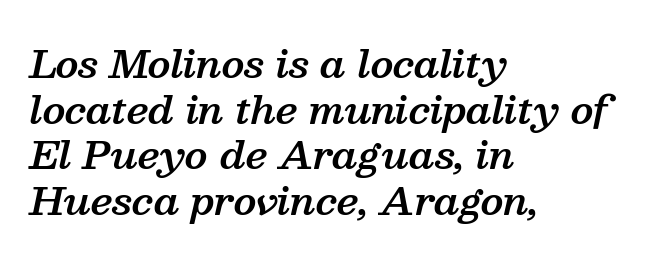
Q: Is the text bold? A: Semi-bold.
Q: Is the text italic (slanted)? A: Yes, it leans right by about 13 degrees.
Q: Is the typeface a serif or a sans-serif typeface? A: Serif.
Q: Is the text underlined? A: No.
Q: How is the paragraph aligned? A: Left-aligned.
Q: Is the spacing between letters normal or unusually wide? A: Normal.
Q: Width (condensed, normal, or wide)? A: Normal.
Q: Stroke contrast? A: Medium.
Q: x-height? A: Medium.
Q: Monospaced? A: No.
